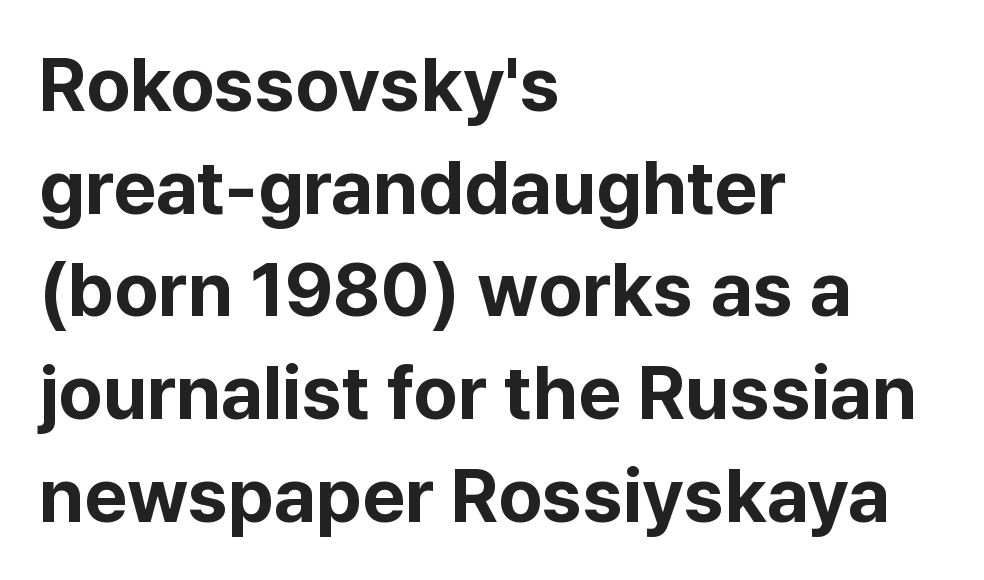
The image shows 75 px bold sans-serif type, upright; set left-aligned, normal line spacing (1.37x), normal letter spacing, not underlined; low stroke contrast and a medium x-height.
